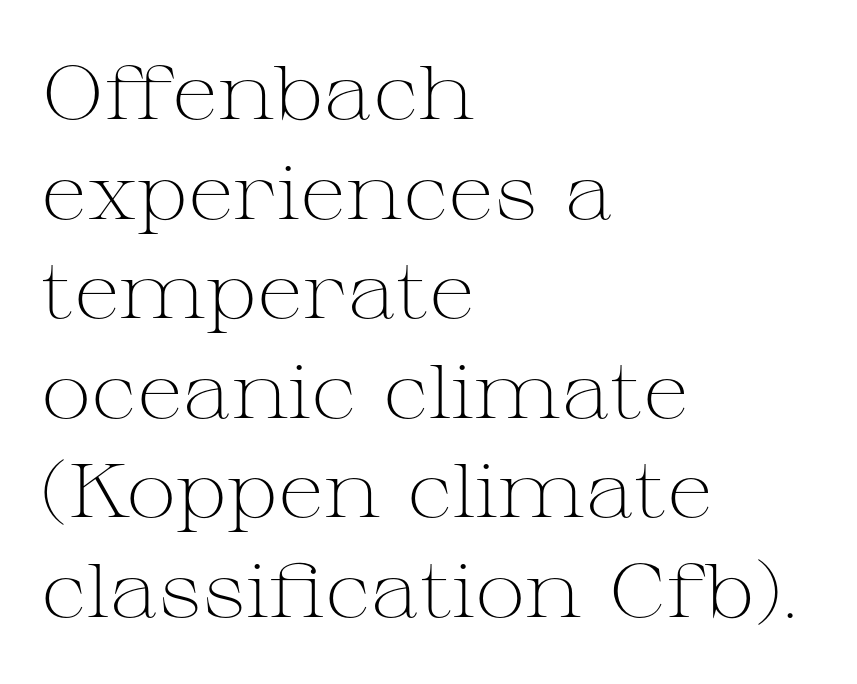
Q: Is the text bold? A: No.
Q: Is the text italic (slanted)? A: No, it is upright.
Q: Is the typeface a serif or a sans-serif typeface? A: Serif.
Q: Is the text underlined? A: No.
Q: How is the paragraph aligned? A: Left-aligned.
Q: Is the spacing between letters normal or unusually wide? A: Normal.
Q: Is the spacing between lines tight, normal or loose? A: Normal.
Q: Width (condensed, normal, or wide)? A: Wide.
Q: Stroke contrast? A: Medium.
Q: x-height? A: Medium.
Q: Monospaced? A: No.
